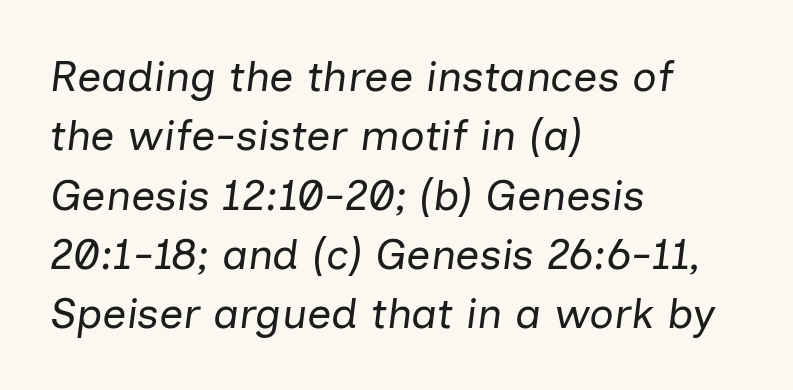
The gaps between neighbouring characters are ordinary and unremarkable. One-word summary of the alignment: left. Looking at the ascenders, they clearly lean. Is this a fixed-width face? No — the glyphs have proportional, varying widths.
